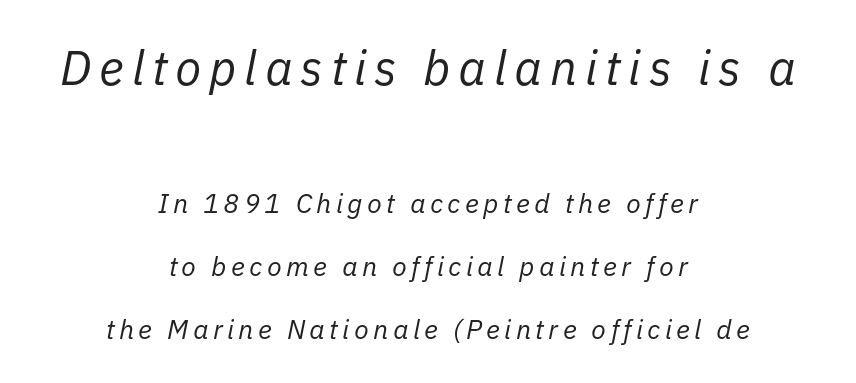
{"italic": "yes", "lean": "right", "slant_degrees": 11, "bold": "no", "weight": "regular", "width": "normal", "stroke_contrast": "low", "x_height": "medium", "monospaced": "no", "underline": "no", "align": "center", "line_spacing": "loose", "line_spacing_ratio": 2.33, "larger_block": "first", "size_ratio": 1.78, "glyph_px": 48}
